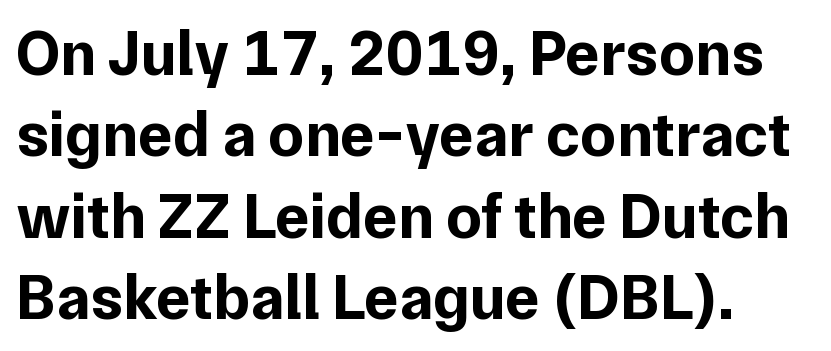
{"serif": "no", "italic": "no", "bold": "yes", "weight": "bold", "width": "normal", "stroke_contrast": "low", "x_height": "medium", "monospaced": "no", "underline": "no", "align": "left", "line_spacing": "normal", "line_spacing_ratio": 1.27, "letter_spacing": "normal", "letter_spacing_em": 0.0, "glyph_px": 64}
